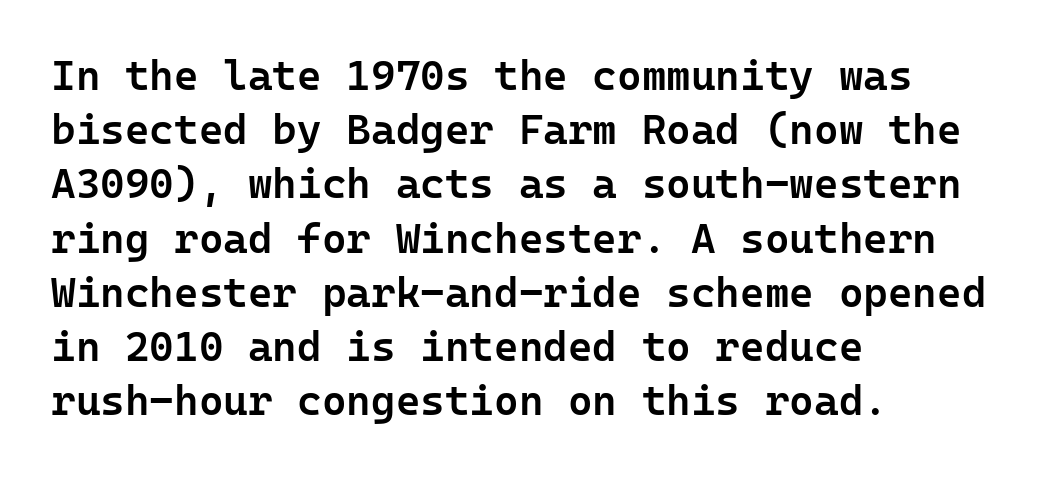
The image shows 42 px semibold sans-serif type, upright; set left-aligned, normal line spacing (1.29x), normal letter spacing, not underlined; low stroke contrast and a medium x-height.
